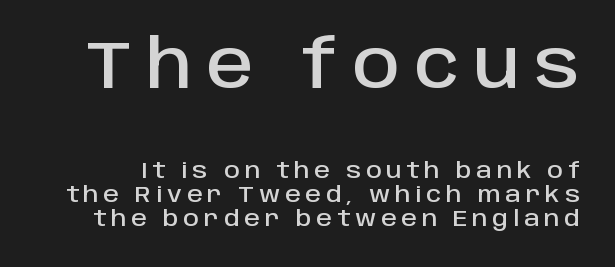
Q: Is the text italic (slanted)? A: No, it is upright.
Q: Is the typeface a serif or a sans-serif typeface? A: Sans-serif.
Q: Is the text underlined? A: No.
Q: Is the spacing between letters normal or unusually wide? A: Unusually wide.
Q: Is the spacing between lines tight, normal or loose? A: Tight.
Q: Which block of text is set in a larger size, the first (top) or the second (bottom)? A: The first (top) one.
Q: Width (condensed, normal, or wide)? A: Normal.
Q: Stroke contrast? A: Low.
Q: x-height? A: Large.
Q: Monospaced? A: No.
